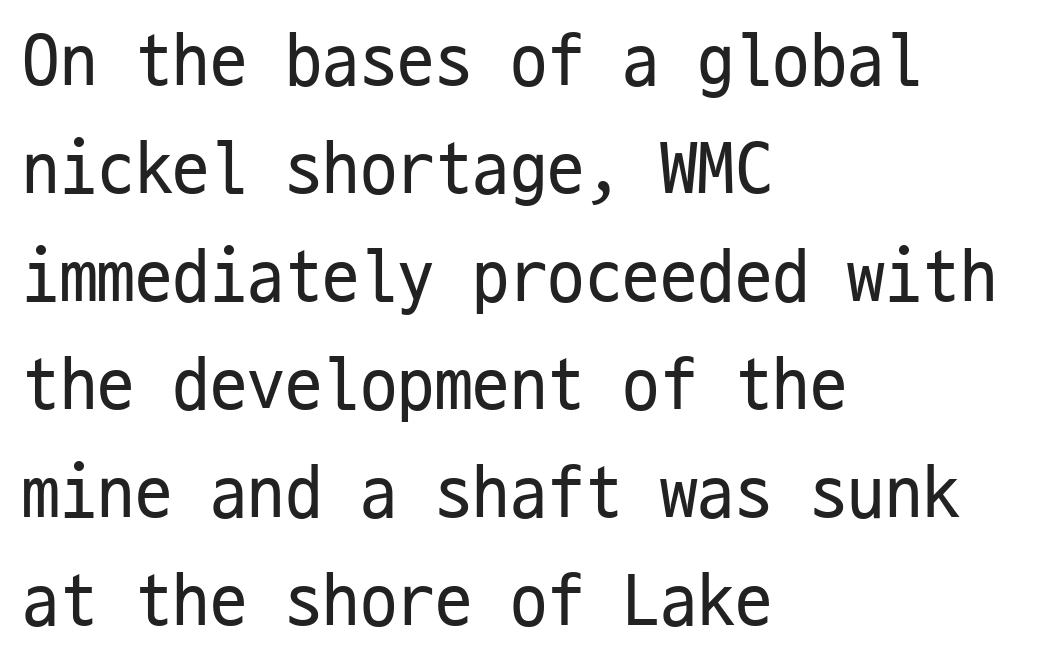
The image shows 75 px regular-weight, condensed sans-serif type, upright, monospaced; set left-aligned, normal line spacing (1.44x), normal letter spacing, not underlined; low stroke contrast and a medium x-height.
